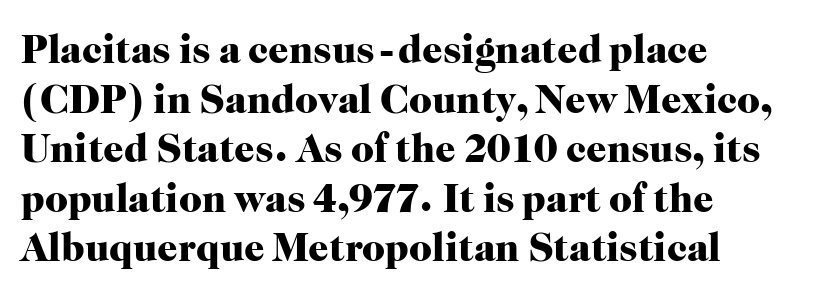
This sample uses a serif face. The letters advance in unequal steps, a hallmark of proportional type. How are the letters spaced? Ordinarily, with no added tracking. Posture: vertical. Short and long lines alike share a common starting point at left. Underline: absent.
